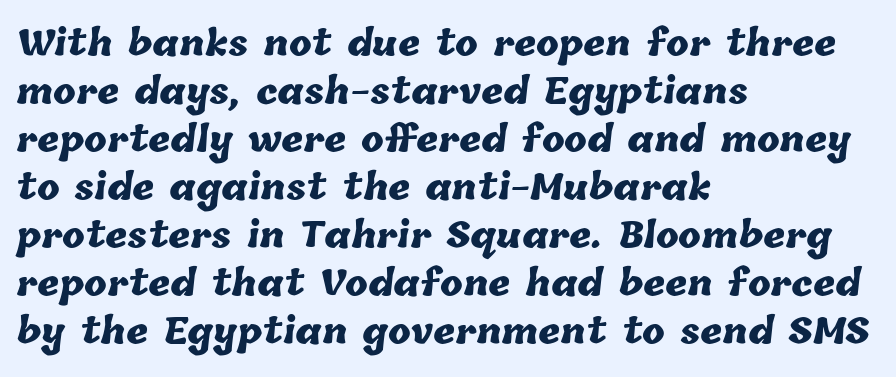
{"bold": "yes", "weight": "heavy", "width": "normal", "stroke_contrast": "low", "x_height": "medium", "monospaced": "no", "underline": "no", "align": "left", "line_spacing": "normal", "line_spacing_ratio": 1.41, "letter_spacing": "normal", "letter_spacing_em": 0.0, "glyph_px": 34}
